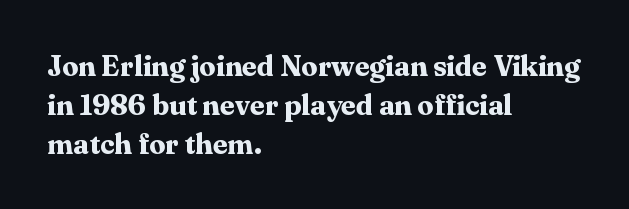
The paragraph shown leans on its left margin. Stroke thickness is high; the sample reads as a true bold. The letters advance in unequal steps, a hallmark of proportional type. Do the letters lean? They stand straight. Short note: letters normally spaced. The block of text has a typical density, with ordinary space between rows.
